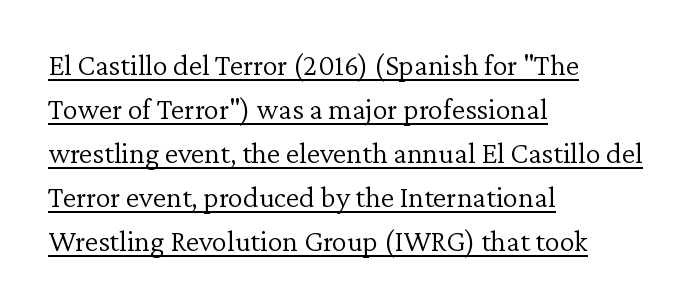
{"serif": "yes", "italic": "no", "bold": "no", "weight": "light", "width": "normal", "stroke_contrast": "low", "x_height": "medium", "monospaced": "no", "underline": "yes", "align": "left", "line_spacing": "normal", "line_spacing_ratio": 1.47, "letter_spacing": "normal", "letter_spacing_em": 0.0, "glyph_px": 30}
